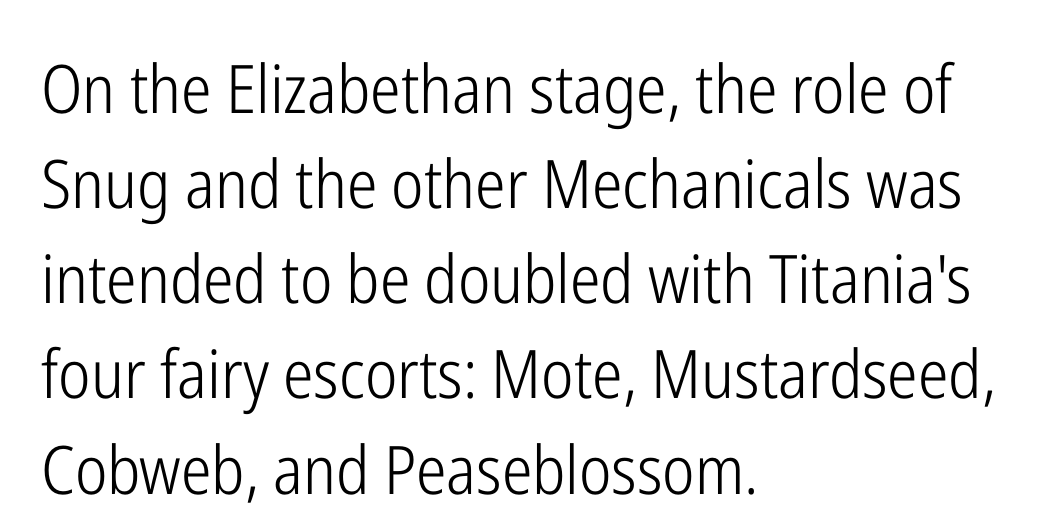
{"serif": "no", "italic": "no", "bold": "no", "weight": "light", "width": "condensed", "stroke_contrast": "low", "x_height": "medium", "monospaced": "no", "underline": "no", "align": "left", "line_spacing": "normal", "line_spacing_ratio": 1.42, "letter_spacing": "normal", "letter_spacing_em": 0.0, "glyph_px": 67}
